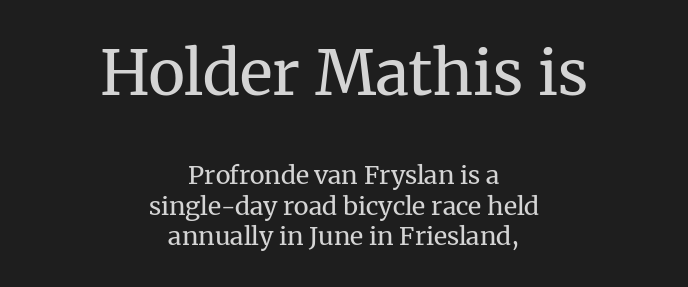
{"serif": "yes", "italic": "no", "bold": "no", "weight": "regular", "width": "normal", "stroke_contrast": "medium", "x_height": "medium", "monospaced": "no", "underline": "no", "align": "center", "line_spacing_ratio": 1.22, "letter_spacing": "normal", "letter_spacing_em": 0.0, "larger_block": "first", "size_ratio": 2.48, "glyph_px": 62}
